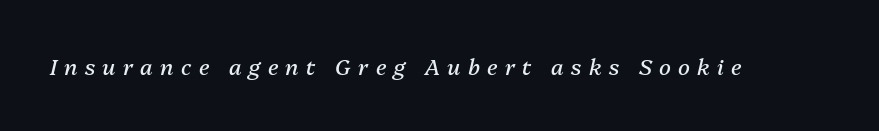
{"italic": "yes", "lean": "right", "slant_degrees": 13, "bold": "no", "underline": "no", "letter_spacing": "wide", "letter_spacing_em": 0.33, "glyph_px": 22}
